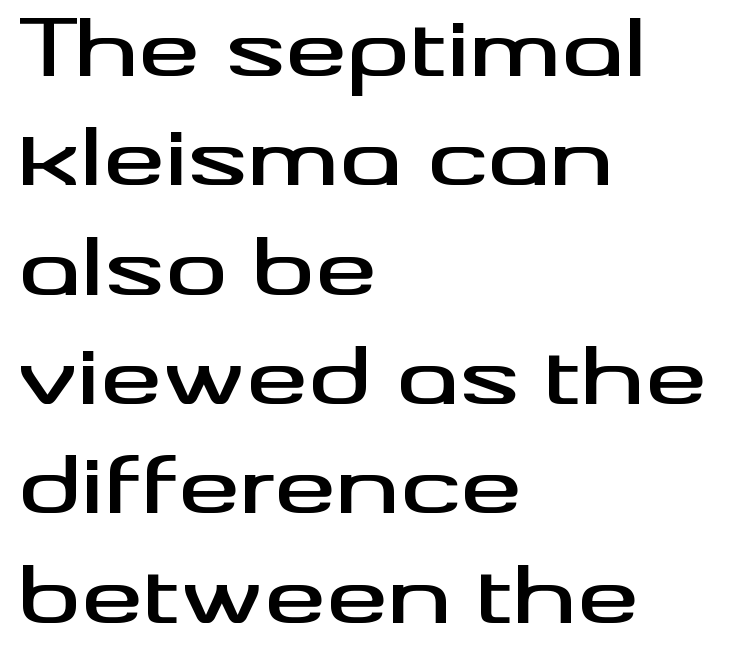
The image shows 77 px wide sans-serif type, upright; set left-aligned, normal line spacing (1.42x), normal letter spacing, not underlined; medium stroke contrast and a small x-height.
